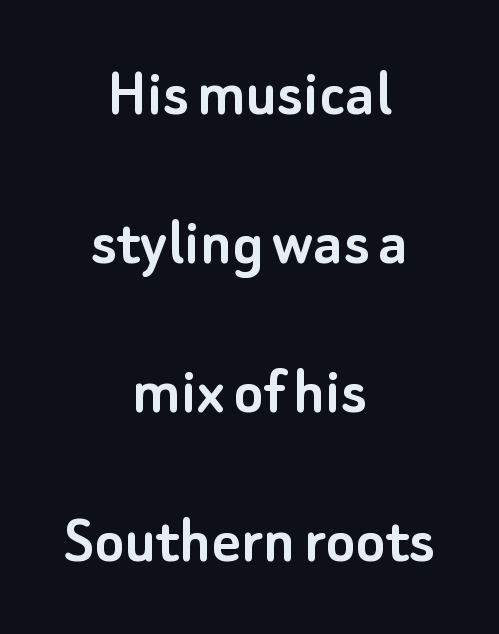
The image shows 70 px sans-serif type, upright; set centered, loose line spacing (2.13x), normal letter spacing, not underlined; low stroke contrast and a small x-height.
